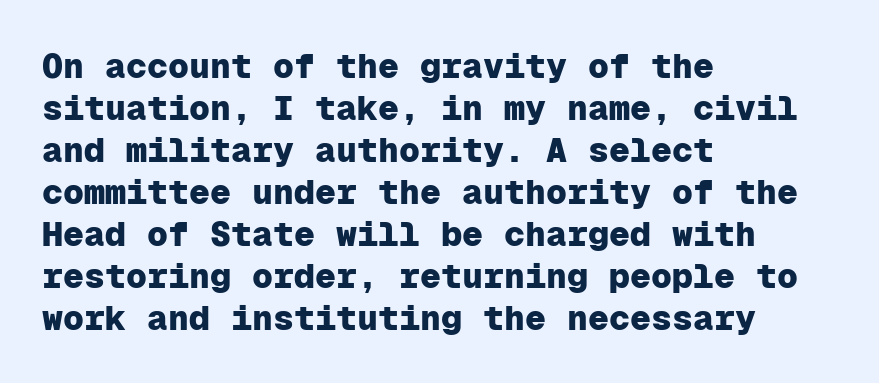
Fixed-width glyphs throughout — classic coding-font behaviour. The face used here has the dense, thick strokes of a bold. It's the straight-up-and-down kind of type. Examine the stroke ends and you'll find no serifs. Underlining? Definitely not there. Line beginnings align vertically; line endings do not.
